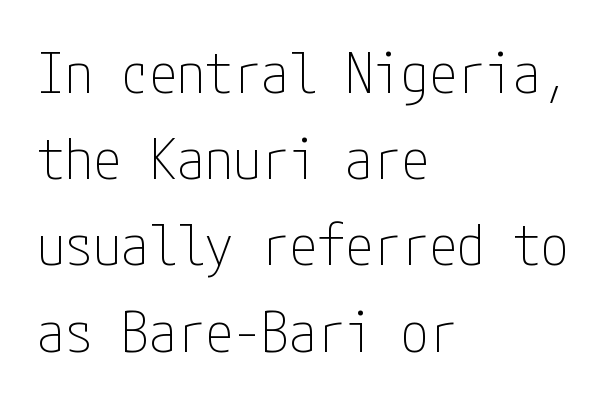
The image shows 56 px thin, condensed sans-serif type, upright; set left-aligned, normal line spacing (1.54x), normal letter spacing, not underlined; low stroke contrast and a medium x-height.
